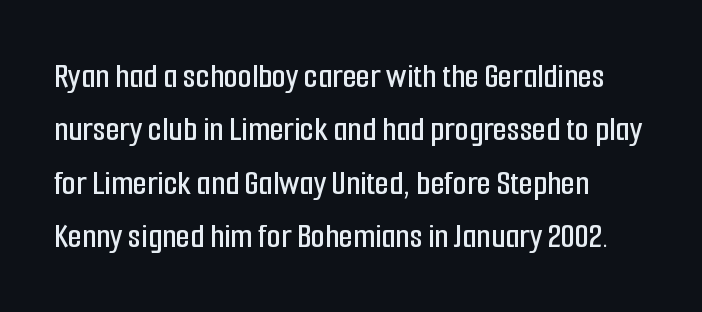
{"serif": "no", "italic": "no", "width": "condensed", "stroke_contrast": "low", "x_height": "medium", "monospaced": "no", "underline": "no", "line_spacing": "normal", "line_spacing_ratio": 1.48, "letter_spacing": "normal", "letter_spacing_em": 0.0, "glyph_px": 36}
